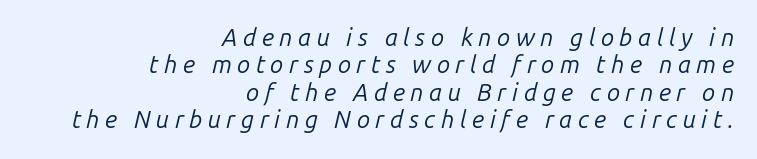
{"italic": "yes", "lean": "right", "slant_degrees": 14, "bold": "no", "underline": "no", "align": "right", "line_spacing": "tight", "line_spacing_ratio": 1.14, "letter_spacing": "wide", "letter_spacing_em": 0.23, "glyph_px": 24}
